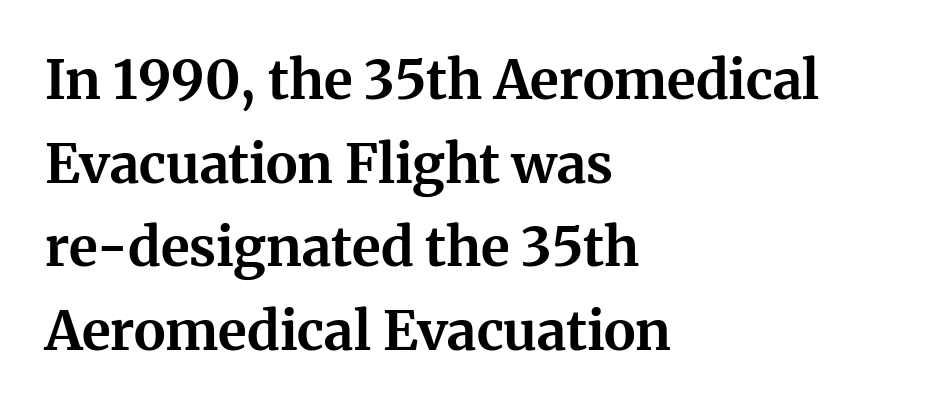
If you measured baseline to baseline, you'd find a middling distance. You'd pick this weight for a headline — it's a proper bold. Unlike italic type, these characters show no tilt at all. The face used here is seriffed, in the tradition of book romans. The foot of each line stays bare and open.
